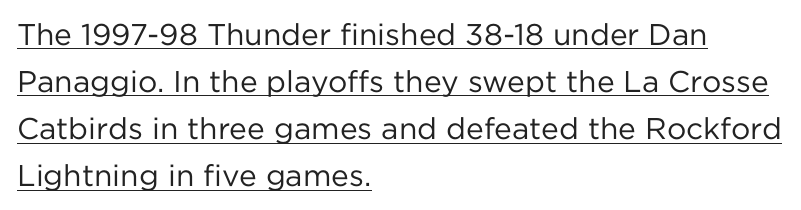
Q: Is the text bold? A: No.
Q: Is the text italic (slanted)? A: No, it is upright.
Q: Is the typeface a serif or a sans-serif typeface? A: Sans-serif.
Q: Is the text underlined? A: Yes.
Q: How is the paragraph aligned? A: Left-aligned.
Q: Is the spacing between letters normal or unusually wide? A: Normal.
Q: Is the spacing between lines tight, normal or loose? A: Normal.
Q: Width (condensed, normal, or wide)? A: Normal.
Q: Stroke contrast? A: Low.
Q: x-height? A: Medium.
Q: Monospaced? A: No.
